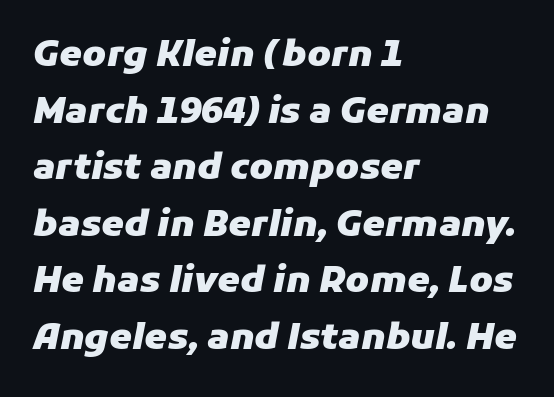
The image shows 36 px heavy type, italic (leaning right); set left-aligned, normal line spacing (1.57x), normal letter spacing, not underlined; low stroke contrast and a medium x-height.
